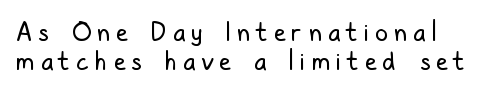
{"italic": "no", "bold": "no", "underline": "no", "align": "left", "line_spacing": "tight", "line_spacing_ratio": 1.13, "letter_spacing": "wide", "letter_spacing_em": 0.24, "glyph_px": 26}
